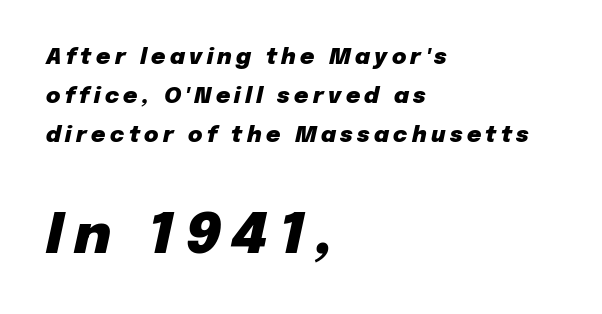
These lines are set flush left with a ragged right edge. You get the small type first, then a jump to larger type. Nobody drew a line under any word here. Slant detected: the letters are inclined. The rendering uses natural spacing where letterforms have individual widths. The characters look thick and weighty, a clear bold.
